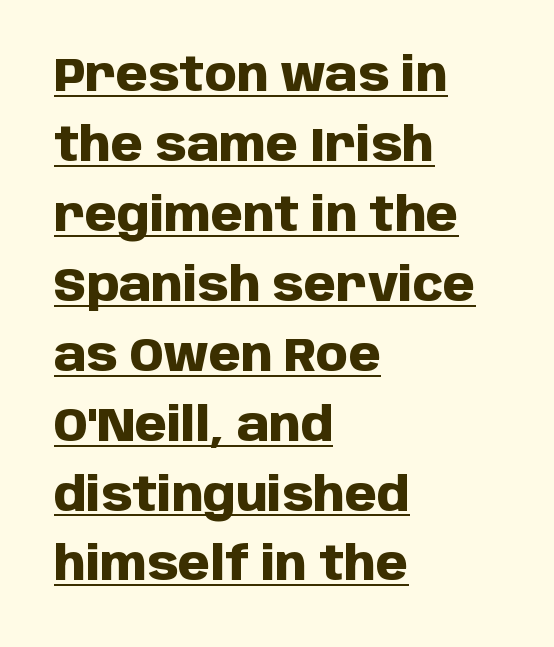
Q: Is the text bold? A: Yes.
Q: Is the text italic (slanted)? A: No, it is upright.
Q: Is the typeface a serif or a sans-serif typeface? A: Sans-serif.
Q: Is the text underlined? A: Yes.
Q: How is the paragraph aligned? A: Left-aligned.
Q: Is the spacing between letters normal or unusually wide? A: Normal.
Q: Is the spacing between lines tight, normal or loose? A: Normal.
Q: Width (condensed, normal, or wide)? A: Normal.
Q: Stroke contrast? A: Low.
Q: x-height? A: Large.
Q: Monospaced? A: No.
